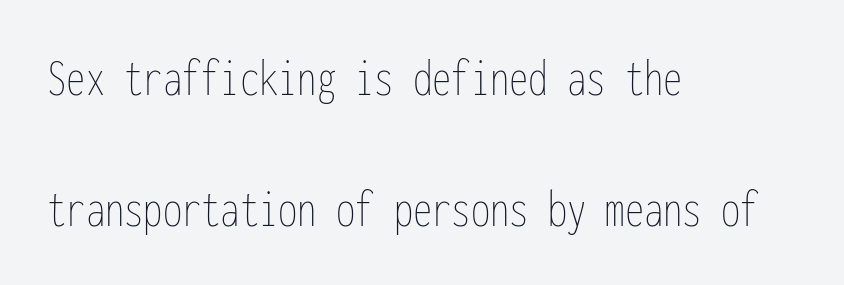
{"italic": "no", "bold": "no", "weight": "thin", "width": "condensed", "stroke_contrast": "low", "x_height": "medium", "monospaced": "yes", "underline": "no", "align": "left", "line_spacing": "loose", "line_spacing_ratio": 2.39, "letter_spacing": "normal", "letter_spacing_em": 0.0, "glyph_px": 55}
